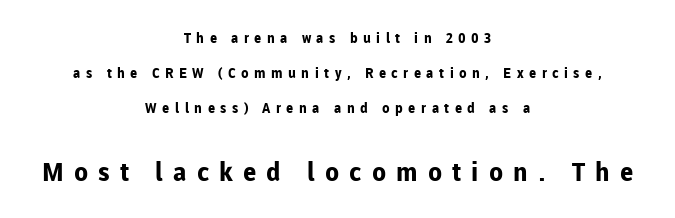
Q: Is the text bold? A: Yes.
Q: Is the text italic (slanted)? A: No, it is upright.
Q: Is the text underlined? A: No.
Q: How is the paragraph aligned? A: Centered.
Q: Is the spacing between letters normal or unusually wide? A: Unusually wide.
Q: Is the spacing between lines tight, normal or loose? A: Loose.
Q: Which block of text is set in a larger size, the first (top) or the second (bottom)? A: The second (bottom) one.
